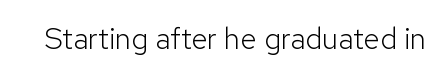
{"serif": "no", "italic": "no", "bold": "no", "weight": "light", "width": "normal", "stroke_contrast": "low", "x_height": "medium", "monospaced": "no", "underline": "no", "letter_spacing": "normal", "letter_spacing_em": 0.0, "glyph_px": 30}
